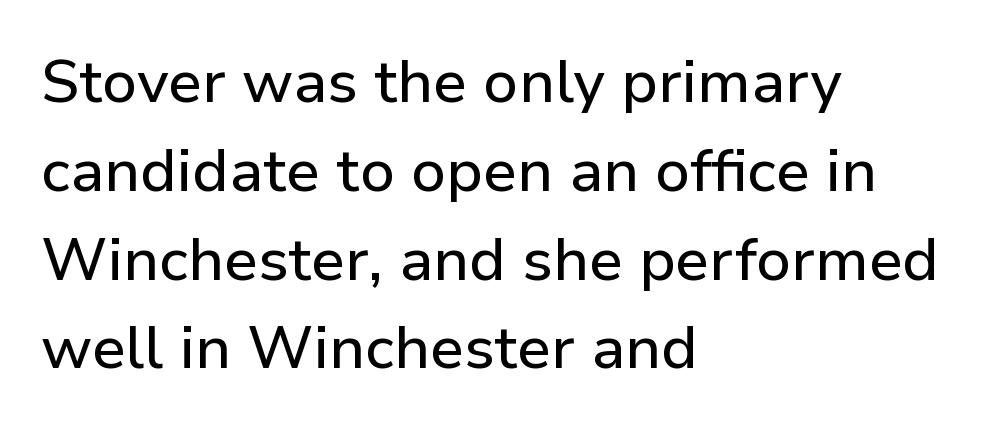
Q: Is the text italic (slanted)? A: No, it is upright.
Q: Is the typeface a serif or a sans-serif typeface? A: Sans-serif.
Q: Is the text underlined? A: No.
Q: How is the paragraph aligned? A: Left-aligned.
Q: Is the spacing between letters normal or unusually wide? A: Normal.
Q: Is the spacing between lines tight, normal or loose? A: Normal.
Q: Width (condensed, normal, or wide)? A: Normal.
Q: Stroke contrast? A: Low.
Q: x-height? A: Medium.
Q: Monospaced? A: No.
